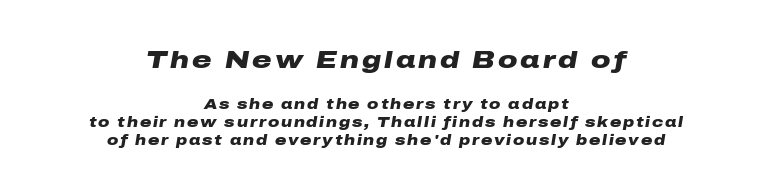
{"italic": "yes", "lean": "right", "slant_degrees": 10, "bold": "yes", "underline": "no", "align": "center", "line_spacing": "normal", "line_spacing_ratio": 1.29, "larger_block": "first", "size_ratio": 1.71, "glyph_px": 24}
